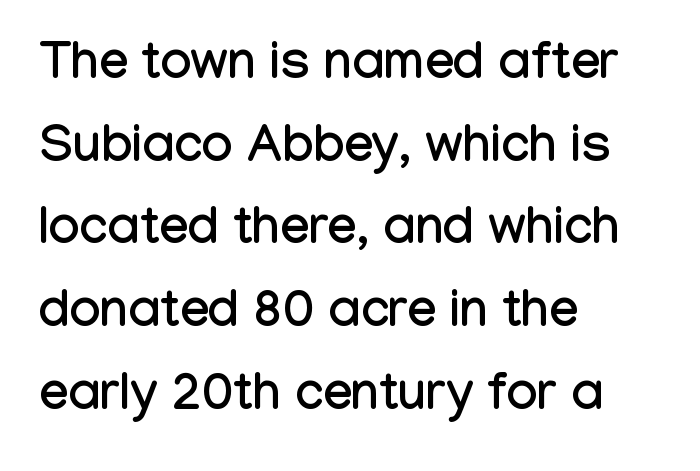
Q: Is the text italic (slanted)? A: No, it is upright.
Q: Is the typeface a serif or a sans-serif typeface? A: Sans-serif.
Q: Is the text underlined? A: No.
Q: How is the paragraph aligned? A: Left-aligned.
Q: Is the spacing between letters normal or unusually wide? A: Normal.
Q: Is the spacing between lines tight, normal or loose? A: Normal.
Q: Width (condensed, normal, or wide)? A: Condensed.
Q: Stroke contrast? A: Low.
Q: x-height? A: Medium.
Q: Monospaced? A: No.
